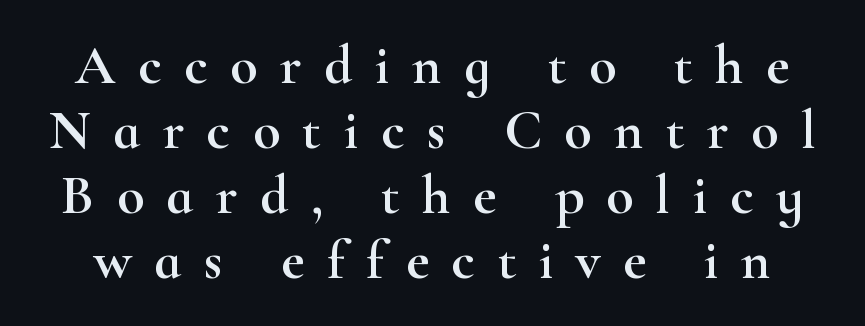
The rendering uses natural spacing where letterforms have individual widths. Regarding serifs, this sample has them. The horizontal fit of the characters is loose and conspicuously gappy. Characters remain perfectly vertical along every line.
